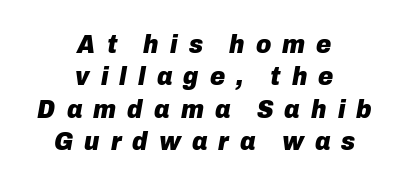
{"italic": "yes", "lean": "right", "slant_degrees": 10, "bold": "yes", "underline": "no", "align": "center", "line_spacing": "normal", "line_spacing_ratio": 1.25, "letter_spacing": "wide", "letter_spacing_em": 0.43, "glyph_px": 26}
